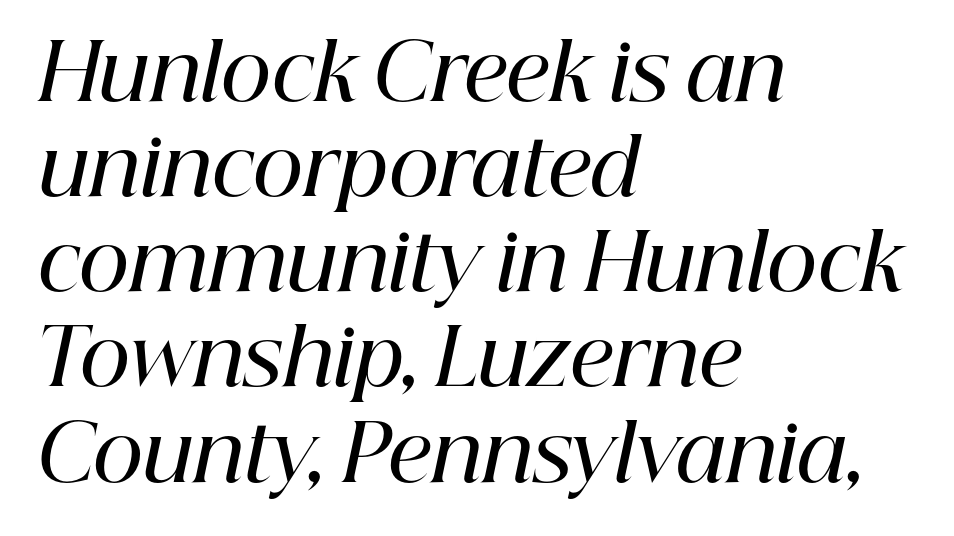
The image shows 78 px semibold serif type, italic (leaning right); set left-aligned, line spacing 1.22x, normal letter spacing, not underlined; high stroke contrast and a medium x-height.
